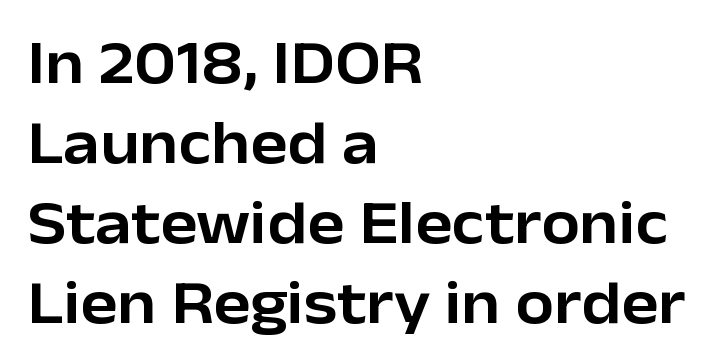
{"serif": "no", "italic": "no", "width": "normal", "stroke_contrast": "low", "x_height": "medium", "monospaced": "no", "underline": "no", "align": "left", "line_spacing": "normal", "line_spacing_ratio": 1.29, "letter_spacing": "normal", "letter_spacing_em": 0.0, "glyph_px": 62}
